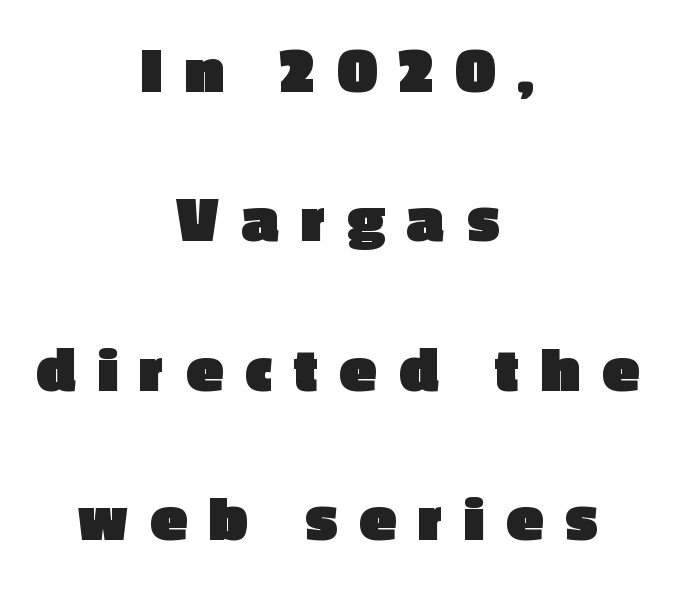
{"serif": "no", "italic": "no", "bold": "yes", "weight": "heavy", "width": "normal", "x_height": "medium", "monospaced": "no", "underline": "no", "align": "center", "line_spacing": "loose", "line_spacing_ratio": 2.23, "letter_spacing": "wide", "letter_spacing_em": 0.34, "glyph_px": 67}
